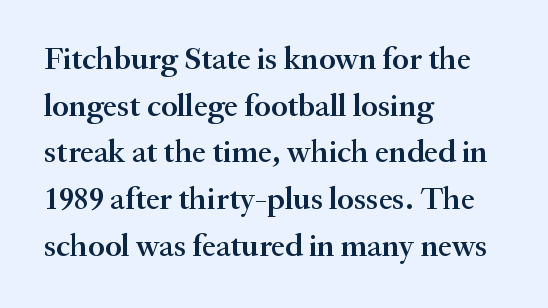
The image shows 32 px semibold serif type, upright; set left-aligned, normal line spacing (1.46x), normal letter spacing, not underlined; medium stroke contrast and a small x-height.
